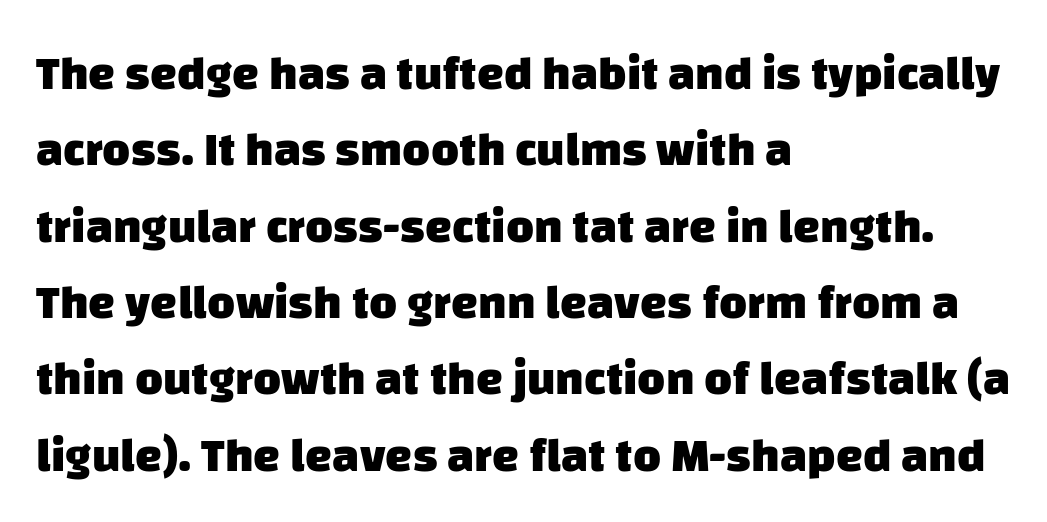
The image shows 48 px heavy sans-serif type; set left-aligned, normal line spacing (1.59x), normal letter spacing, not underlined; low stroke contrast and a large x-height.
